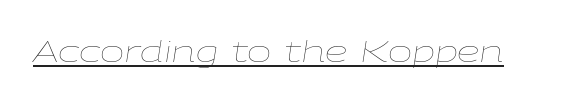
{"italic": "yes", "lean": "right", "slant_degrees": 9, "bold": "no", "weight": "thin", "width": "wide", "stroke_contrast": "low", "x_height": "medium", "monospaced": "no", "underline": "yes", "letter_spacing": "normal", "letter_spacing_em": 0.0, "glyph_px": 29}
